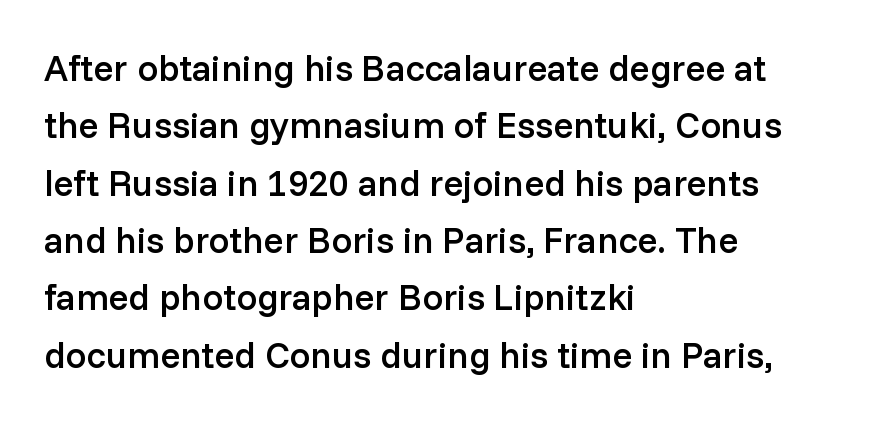
A typesetter would call this leading conventional body-copy spacing. Short note: letters normally spaced. Is this a fixed-width face? No — the glyphs have proportional, varying widths. Casual observation: everything's shoved over to the left. A typesetter would label this face a sans. The passage shown is not underscored anywhere.
